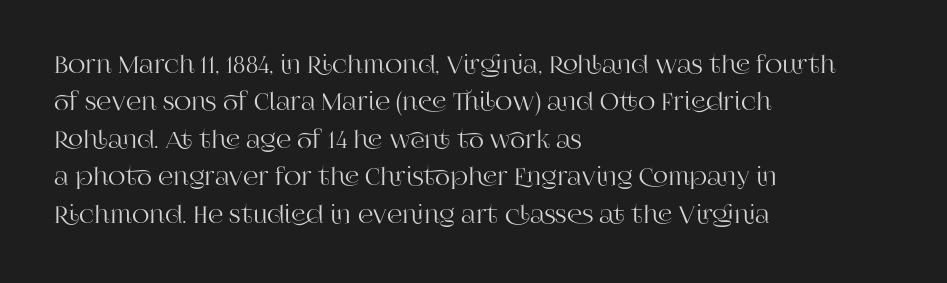
Q: Is the text italic (slanted)? A: No, it is upright.
Q: Is the text underlined? A: No.
Q: How is the paragraph aligned? A: Left-aligned.
Q: Is the spacing between letters normal or unusually wide? A: Normal.
Q: Is the spacing between lines tight, normal or loose? A: Normal.
